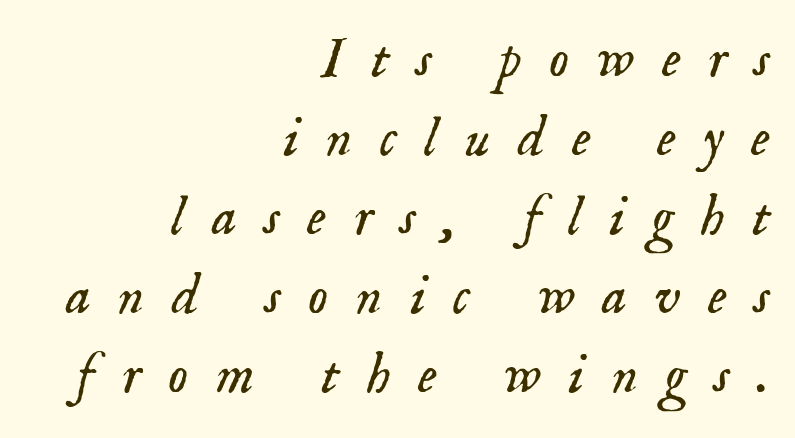
Q: Is the text bold? A: No.
Q: Is the text italic (slanted)? A: Yes, it leans right by about 18 degrees.
Q: Is the typeface a serif or a sans-serif typeface? A: Serif.
Q: Is the text underlined? A: No.
Q: How is the paragraph aligned? A: Right-aligned.
Q: Is the spacing between letters normal or unusually wide? A: Unusually wide.
Q: Is the spacing between lines tight, normal or loose? A: Normal.
Q: Width (condensed, normal, or wide)? A: Normal.
Q: Stroke contrast? A: Low.
Q: x-height? A: Small.
Q: Monospaced? A: No.
